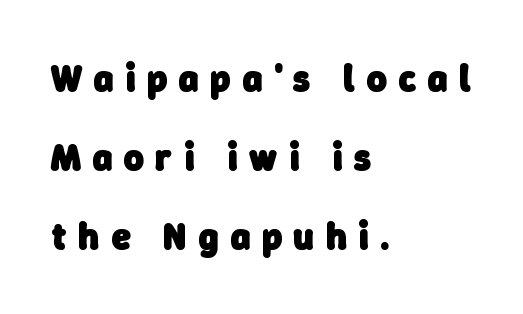
Q: Is the text bold? A: Yes.
Q: Is the typeface a serif or a sans-serif typeface? A: Sans-serif.
Q: Is the text underlined? A: No.
Q: How is the paragraph aligned? A: Left-aligned.
Q: Is the spacing between letters normal or unusually wide? A: Unusually wide.
Q: Is the spacing between lines tight, normal or loose? A: Loose.
Q: Width (condensed, normal, or wide)? A: Normal.
Q: Stroke contrast? A: Low.
Q: x-height? A: Medium.
Q: Monospaced? A: No.
